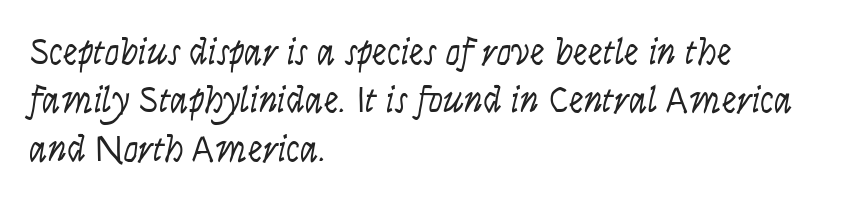
The image shows 37 px light, condensed type, italic (leaning right); set left-aligned, normal line spacing (1.31x), normal letter spacing, not underlined; low stroke contrast and a large x-height.
